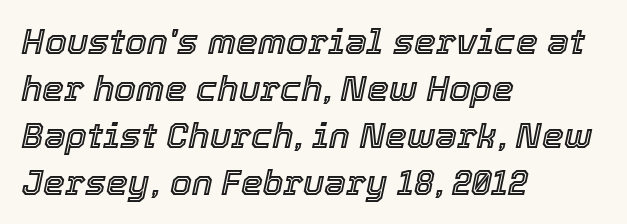
Normally led — the rows are evenly, conventionally spaced. The lines are quadded left. The text carries the slant typical of an italic or oblique font. Varying glyph widths throughout — classic text-font behaviour. Underline: absent. In terms of letterspacing, this is plain default setting.
